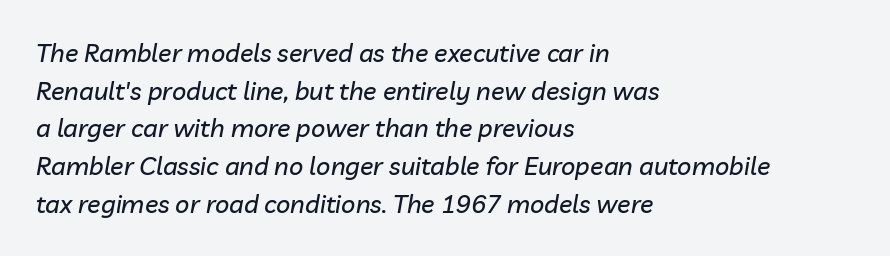
Q: Is the text italic (slanted)? A: Yes, it leans right by about 10 degrees.
Q: Is the text underlined? A: No.
Q: How is the paragraph aligned? A: Left-aligned.
Q: Is the spacing between letters normal or unusually wide? A: Normal.
Q: Is the spacing between lines tight, normal or loose? A: Normal.
